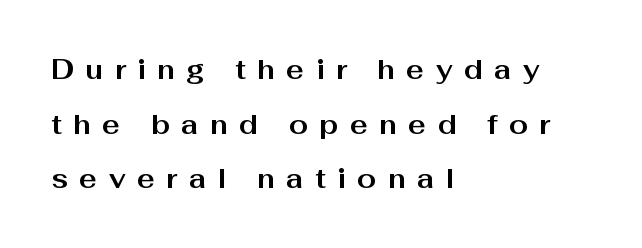
{"italic": "no", "bold": "yes", "underline": "no", "align": "left", "line_spacing": "loose", "line_spacing_ratio": 2.02, "letter_spacing": "wide", "letter_spacing_em": 0.42, "glyph_px": 27}
